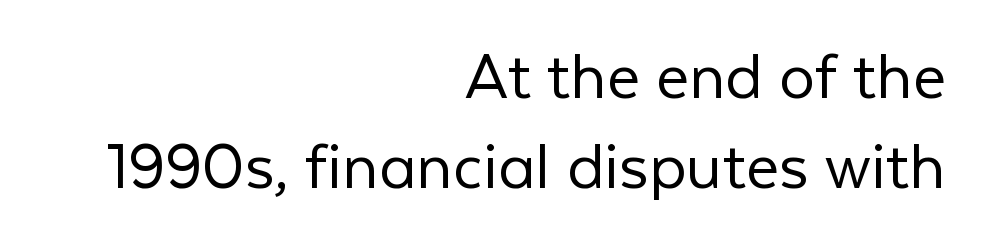
Ink coverage per letter is moderate at most. No feet cap the strokes, marking this as sans-serif type. What's the leading like? Ordinary, nothing unusual. Beneath every word, the page is bare.
